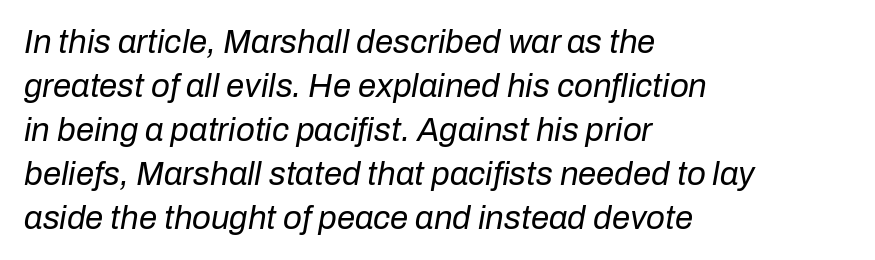
The image shows 33 px regular-weight type, italic (leaning right); set left-aligned, normal line spacing (1.33x), normal letter spacing, not underlined; low stroke contrast and a medium x-height.
